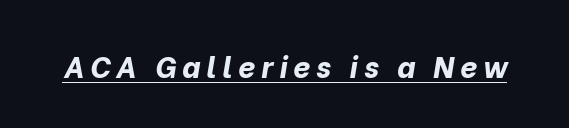
Q: Is the text bold? A: Yes.
Q: Is the text italic (slanted)? A: Yes, it leans right by about 10 degrees.
Q: Is the text underlined? A: Yes.
Q: Width (condensed, normal, or wide)? A: Normal.
Q: Stroke contrast? A: Low.
Q: x-height? A: Medium.
Q: Monospaced? A: No.
